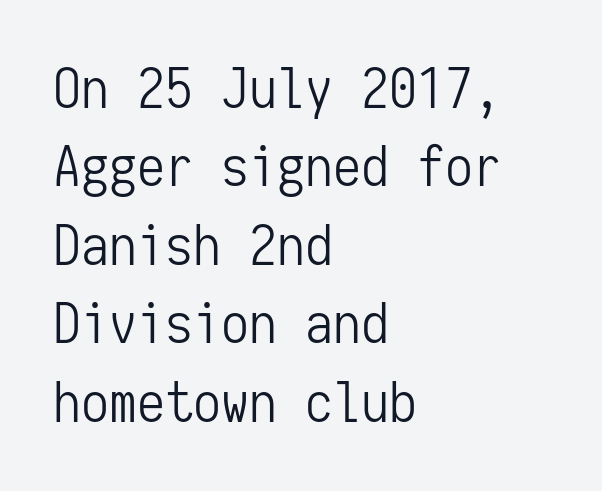
The image shows 56 px light, condensed sans-serif type, upright, monospaced; set left-aligned, normal line spacing (1.4x), normal letter spacing, not underlined; low stroke contrast and a medium x-height.
